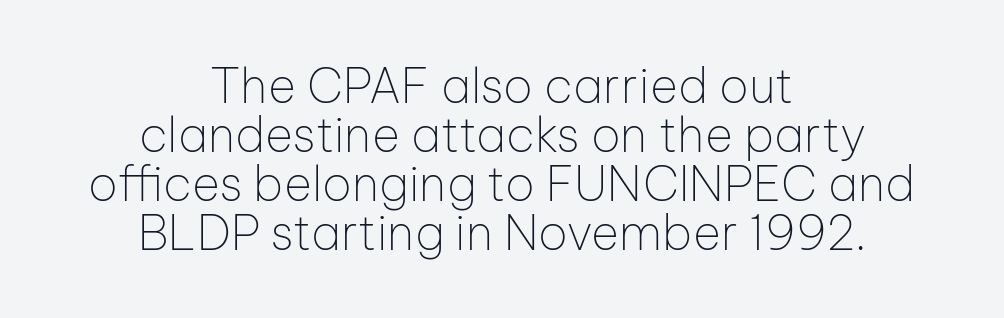
Is this a fixed-width face? No — the glyphs have proportional, varying widths. The face used here is a sans, in the tradition of grotesques and geometrics. This rendering features lettering with no underline. This block would grow much taller if given ordinary leading; it's compressed now. Every character sits straight up, as roman type does. Counters stay open thanks to moderate or lighter strokes.
